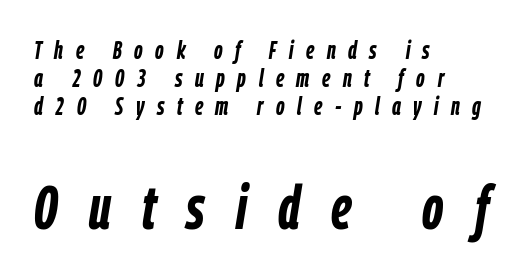
The rendering uses a small line-height, squeezing the rows. Someone cranked the tracking dial way up on this one. This sample uses an oblique cut, with every glyph tilted off the vertical. Note the varied advance widths — an 'i' is clearly narrower than an 'm'.
